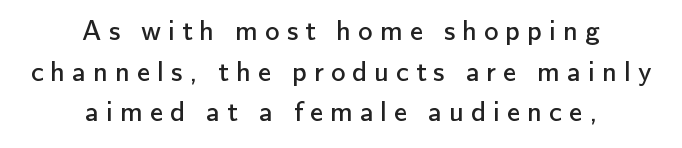
{"serif": "no", "italic": "no", "bold": "no", "weight": "regular", "width": "normal", "stroke_contrast": "low", "x_height": "small", "monospaced": "no", "underline": "no", "align": "center", "line_spacing": "normal", "line_spacing_ratio": 1.4, "letter_spacing": "wide", "letter_spacing_em": 0.24, "glyph_px": 29}
